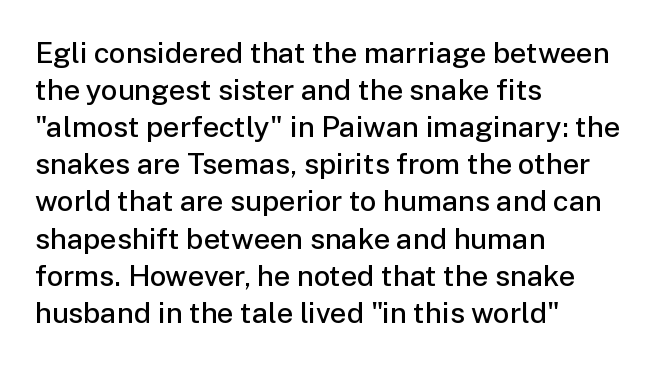
The rendering uses natural spacing where letterforms have individual widths. Classification — sans serif. The lettering stays uniformly vertical, giving the passage a roman look. Underlining? Definitely not there.
